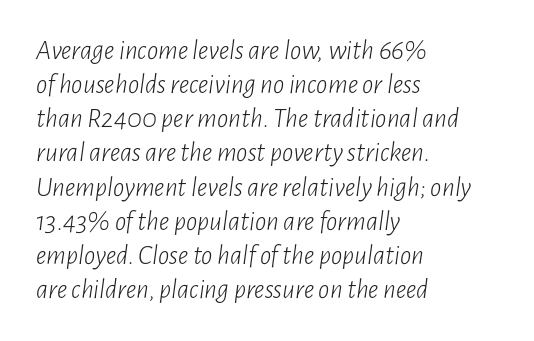
These lines keep a tight, regular rhythm from letter to letter. Slant detected: the letters are inclined. These lines stack with their left ends in a neat column. A typesetter would call this proportional, since set widths differ per character.
